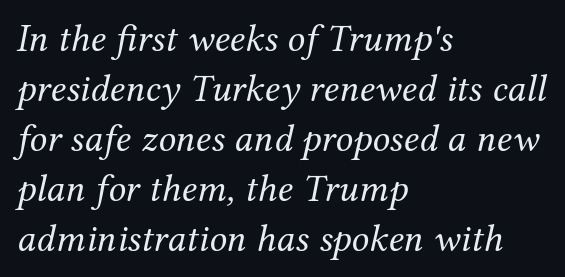
The image shows 39 px regular-weight serif type, italic (leaning right); set left-aligned, normal line spacing (1.28x), normal letter spacing, not underlined; medium stroke contrast and a medium x-height.
